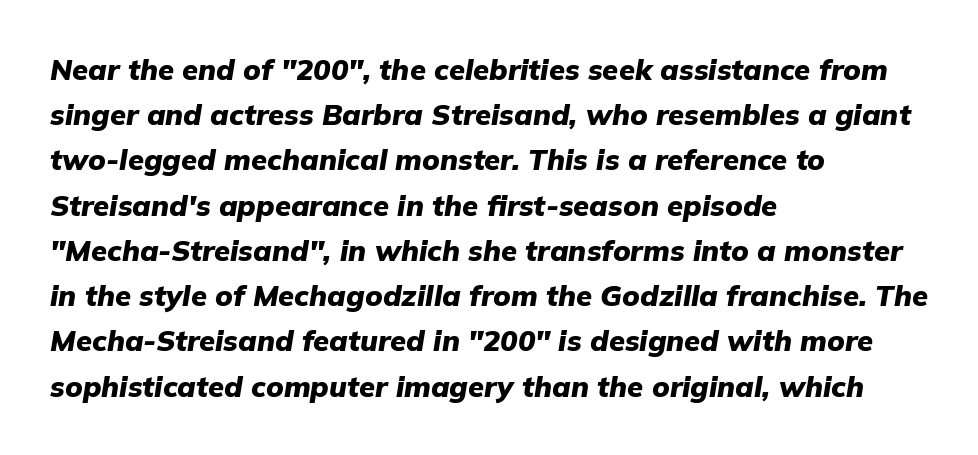
The face used here has the dense, thick strokes of a bold. Note the varied advance widths — an 'i' is clearly narrower than an 'm'. Descender tails drop into unmarked territory. Italic? Definitely — the glyphs are oblique. Tracking value appears to be zero — textbook default spacing. Line beginnings align vertically; line endings do not.
